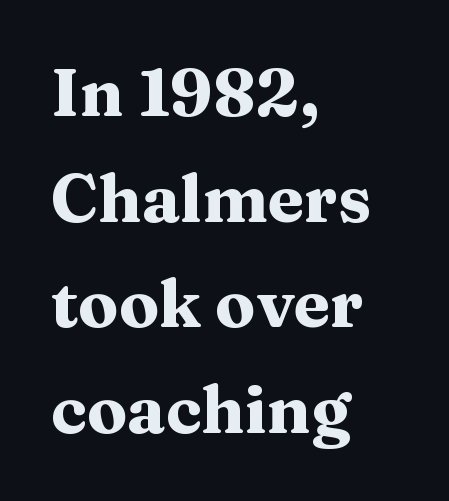
Is there much room between lines? A standard amount, neither cramped nor airy. Do the characters align in a grid? No, the font is proportional. The letters stand straight up with perfectly vertical stems. Each row of text sits above clean, open space. Notice how thick the strokes are: this is what a full bold looks like. Notice how the passage keeps a crisp vertical edge on the left only.
